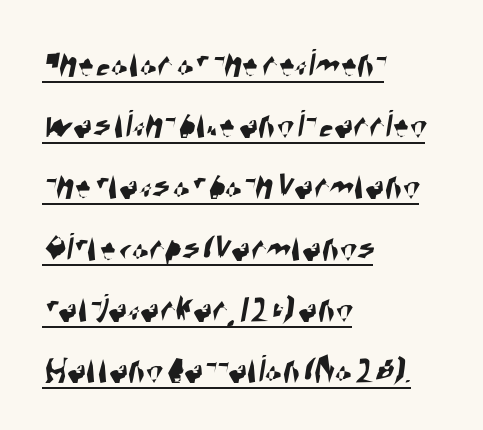
The image shows 40 px condensed sans-serif type; set left-aligned, normal line spacing (1.53x), normal letter spacing, underlined; high stroke contrast and a large x-height.
